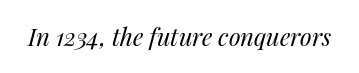
On a weight scale, this lands at 450 or below. The axis of the letterforms is tilted away from vertical. Nobody drew a line under any word here. Nobody touched the tracking dial on this one.
